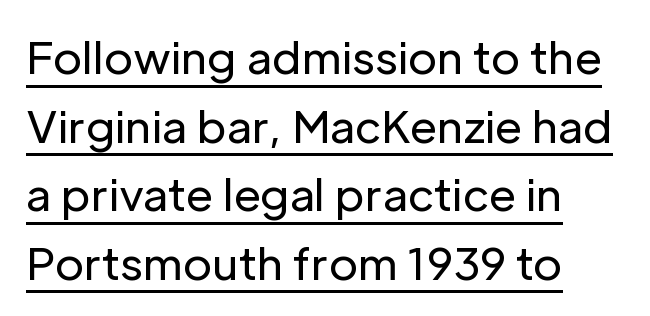
Does the lettering tilt? It doesn't — this is upright. Here the designer chose a conventional face with non-uniform glyph widths. How would I describe the line gaps? Plain and ordinary. Summary of weight: not heavy and not bold. Students, observe the line beneath the letters — that is underlining.
